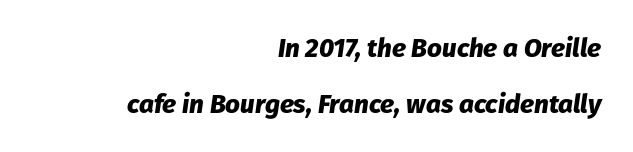
The passage shown leans; its letterforms are oblique. Words appear dense and cohesive because spacing is normal. Widely set lines give the paragraph a tall, airy silhouette. Underlining? Definitely not there. These lines are set flush right with a ragged left edge. On the weight axis this lands at bold, roughly 700.
